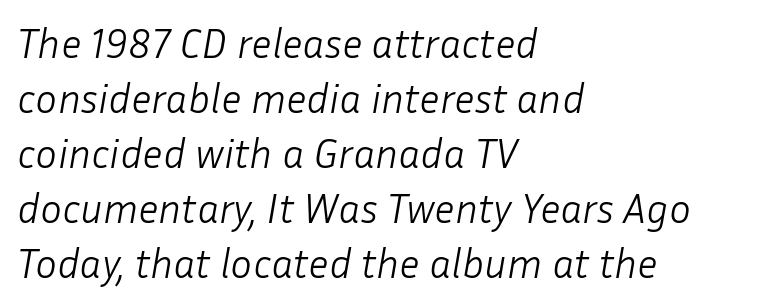
The passage shown leans; its letterforms are oblique. The cut favours lightness, reaching ordinary text weight at its darkest. Character widths vary here, with narrow letters taking less room than wide ones. Reading down the column, the eye jumps a familiar distance to each next line.
